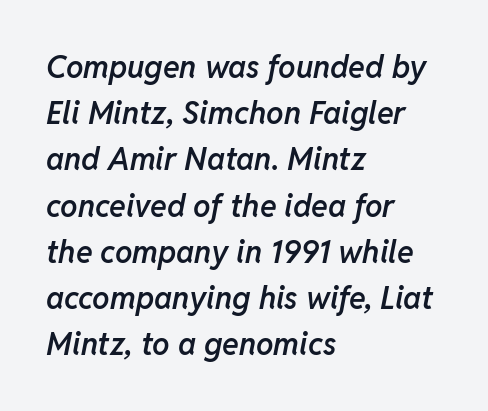
The image shows 31 px semibold type, italic (leaning right); set left-aligned, normal line spacing (1.49x), normal letter spacing, not underlined; low stroke contrast and a medium x-height.
